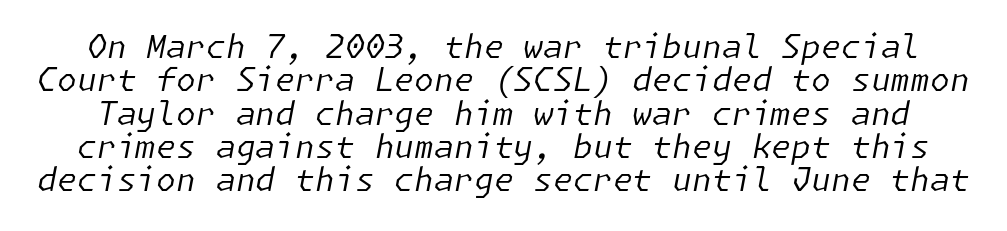
Stroke thickness stays within the range of a standard reading face or lighter. If you measured baseline to baseline, you'd find a short distance. Does the lettering tilt? It does — this is italic. Unmarked baselines from the first word to the last.
